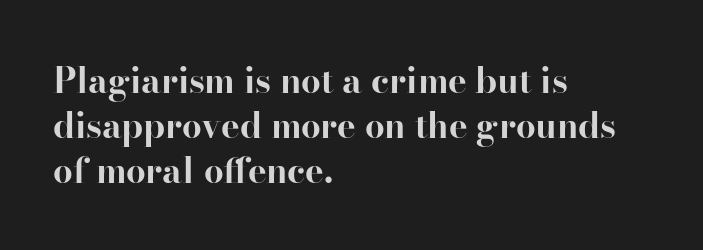
Q: Is the text bold? A: Yes.
Q: Is the text italic (slanted)? A: No, it is upright.
Q: Is the typeface a serif or a sans-serif typeface? A: Serif.
Q: Is the text underlined? A: No.
Q: How is the paragraph aligned? A: Left-aligned.
Q: Is the spacing between letters normal or unusually wide? A: Normal.
Q: Is the spacing between lines tight, normal or loose? A: Normal.
Q: Width (condensed, normal, or wide)? A: Normal.
Q: Stroke contrast? A: High.
Q: x-height? A: Small.
Q: Monospaced? A: No.
